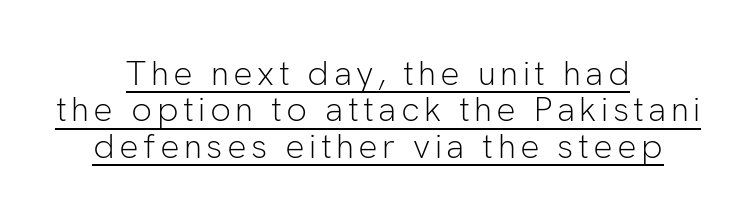
Q: Is the text bold? A: No.
Q: Is the text italic (slanted)? A: No, it is upright.
Q: Is the typeface a serif or a sans-serif typeface? A: Sans-serif.
Q: Is the text underlined? A: Yes.
Q: How is the paragraph aligned? A: Centered.
Q: Is the spacing between lines tight, normal or loose? A: Tight.
Q: Width (condensed, normal, or wide)? A: Normal.
Q: Stroke contrast? A: Low.
Q: x-height? A: Medium.
Q: Monospaced? A: No.
